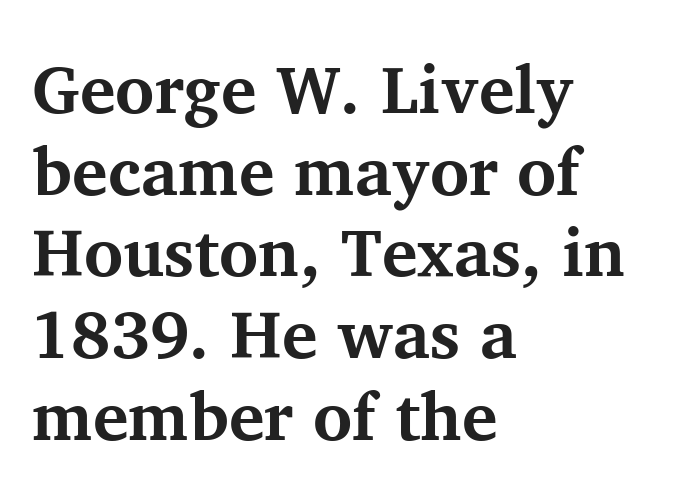
Weight check: bold — yes, fully. Every stem runs plumb, perpendicular to the baseline. You could not count columns in this text — the font is proportionally spaced. Characters follow at the spacing the type designer built in. The designer went with a serif here, giving each stem small feet. These lines stack with their left ends in a neat column.
